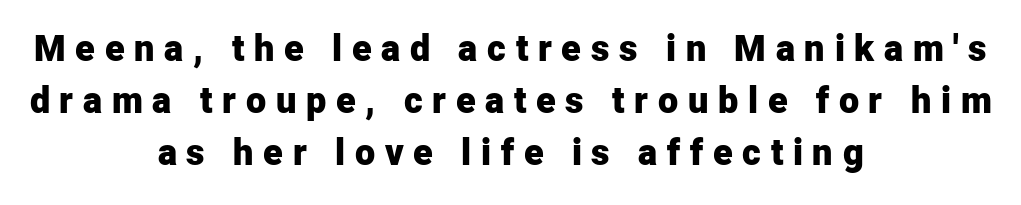
{"serif": "no", "italic": "no", "bold": "yes", "weight": "heavy", "width": "normal", "stroke_contrast": "low", "x_height": "medium", "monospaced": "no", "underline": "no", "align": "center", "line_spacing": "normal", "line_spacing_ratio": 1.45, "letter_spacing": "wide", "letter_spacing_em": 0.27, "glyph_px": 36}
